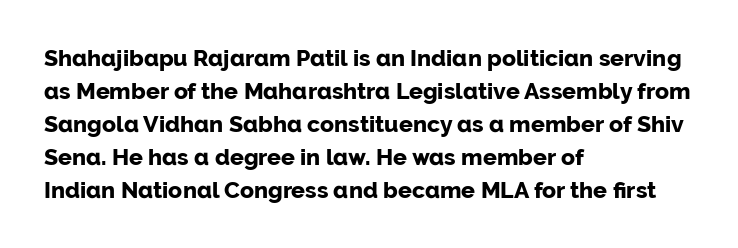
Q: Is the text bold? A: Yes.
Q: Is the text italic (slanted)? A: No, it is upright.
Q: Is the text underlined? A: No.
Q: How is the paragraph aligned? A: Left-aligned.
Q: Is the spacing between letters normal or unusually wide? A: Normal.
Q: Is the spacing between lines tight, normal or loose? A: Normal.
